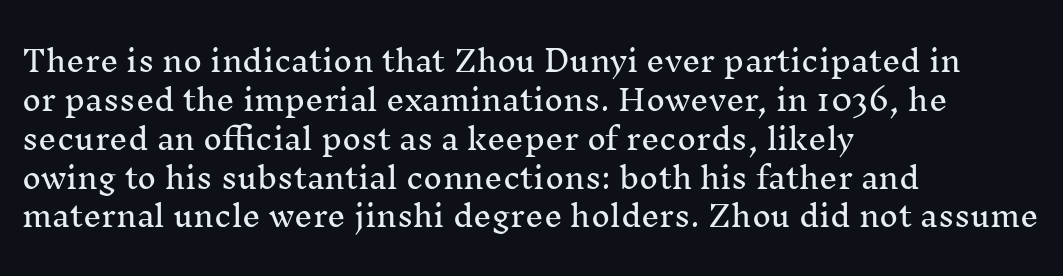
Q: Is the text italic (slanted)? A: No, it is upright.
Q: Is the typeface a serif or a sans-serif typeface? A: Serif.
Q: Is the text underlined? A: No.
Q: How is the paragraph aligned? A: Left-aligned.
Q: Is the spacing between letters normal or unusually wide? A: Normal.
Q: Is the spacing between lines tight, normal or loose? A: Normal.
Q: Width (condensed, normal, or wide)? A: Normal.
Q: Stroke contrast? A: Medium.
Q: x-height? A: Medium.
Q: Monospaced? A: No.
